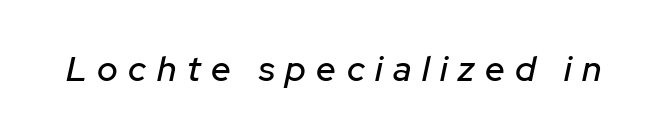
Q: Is the text italic (slanted)? A: Yes, it leans right by about 12 degrees.
Q: Is the text underlined? A: No.
Q: Is the spacing between letters normal or unusually wide? A: Unusually wide.
Q: Width (condensed, normal, or wide)? A: Normal.
Q: Stroke contrast? A: Low.
Q: x-height? A: Medium.
Q: Monospaced? A: No.
